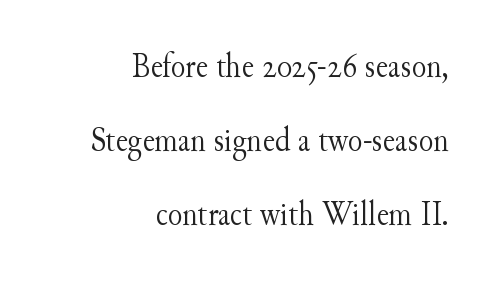
Q: Is the text bold? A: No.
Q: Is the text italic (slanted)? A: No, it is upright.
Q: Is the typeface a serif or a sans-serif typeface? A: Serif.
Q: Is the text underlined? A: No.
Q: How is the paragraph aligned? A: Right-aligned.
Q: Is the spacing between letters normal or unusually wide? A: Normal.
Q: Is the spacing between lines tight, normal or loose? A: Loose.
Q: Width (condensed, normal, or wide)? A: Normal.
Q: Stroke contrast? A: Medium.
Q: x-height? A: Small.
Q: Monospaced? A: No.
